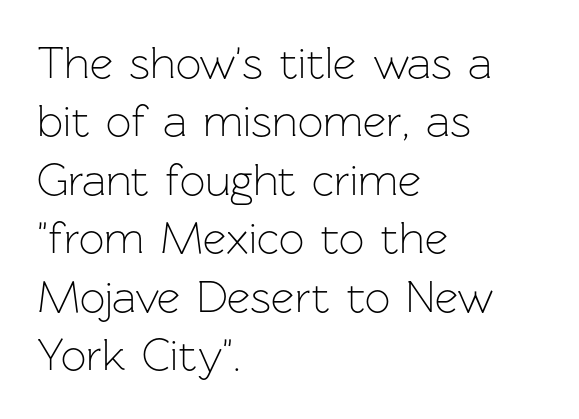
No chunkiness to these letters — they're not bold. Compared with typical body copy, the letter spacing here is the same. Descender tails drop into unmarked territory. Compared with typical paragraphs, the rows here are spaced about the same.
